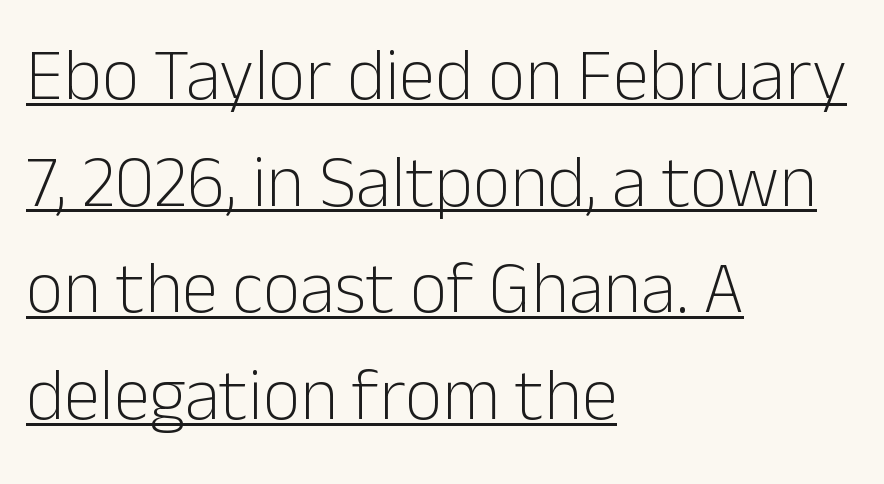
The image shows 73 px light sans-serif type, upright; set left-aligned, normal line spacing (1.46x), normal letter spacing, underlined; low stroke contrast and a medium x-height.
